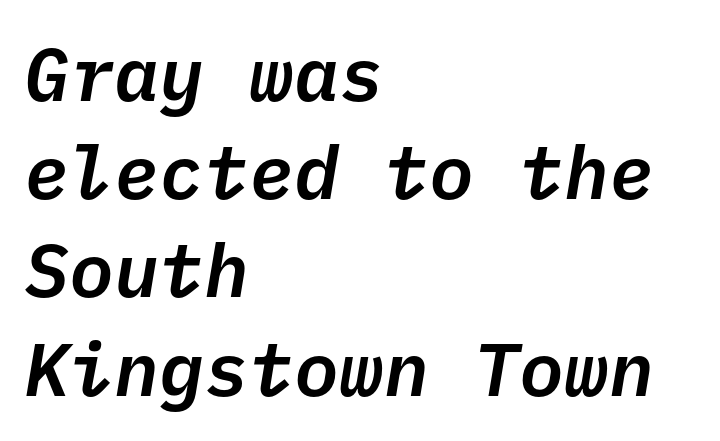
The image shows 75 px text type, italic (leaning right), monospaced; set left-aligned, normal line spacing (1.31x), normal letter spacing, not underlined; low stroke contrast and a medium x-height.
